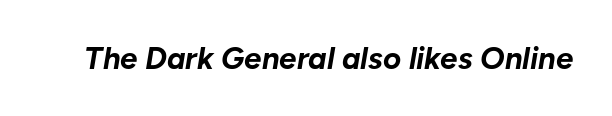
{"italic": "yes", "lean": "right", "slant_degrees": 10, "bold": "yes", "weight": "bold", "width": "normal", "stroke_contrast": "low", "x_height": "medium", "monospaced": "no", "underline": "no", "letter_spacing": "normal", "letter_spacing_em": 0.0, "glyph_px": 31}
